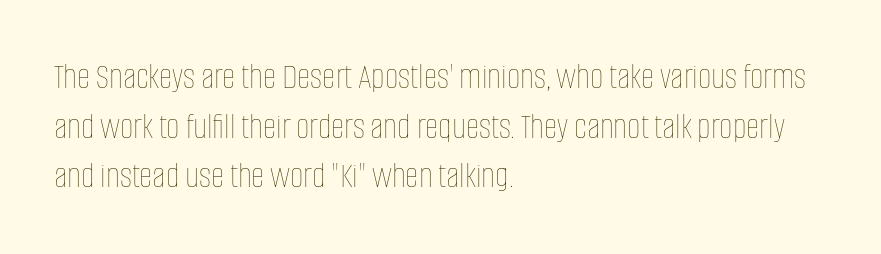
The image shows 37 px thin, condensed type, upright; set left-aligned, normal line spacing (1.34x), normal letter spacing, not underlined; low stroke contrast and a large x-height.
